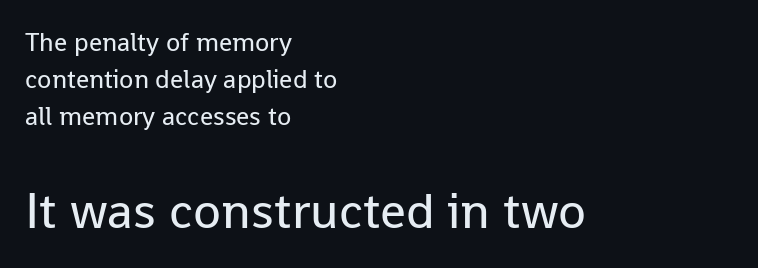
The image shows 51 px regular-weight sans-serif type, upright; set left-aligned, normal line spacing (1.42x), normal letter spacing, not underlined; the second (bottom) block is 1.96x larger; low stroke contrast and a medium x-height.
